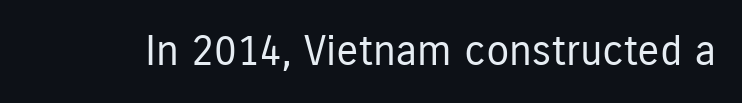
Q: Is the text bold? A: No.
Q: Is the text italic (slanted)? A: No, it is upright.
Q: Is the typeface a serif or a sans-serif typeface? A: Sans-serif.
Q: Is the text underlined? A: No.
Q: Is the spacing between letters normal or unusually wide? A: Normal.
Q: Width (condensed, normal, or wide)? A: Condensed.
Q: Stroke contrast? A: Low.
Q: x-height? A: Medium.
Q: Monospaced? A: No.
